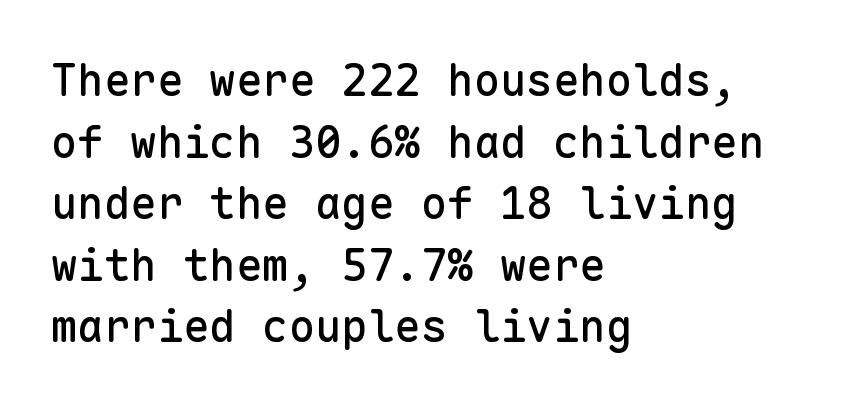
{"serif": "no", "italic": "no", "width": "normal", "stroke_contrast": "low", "x_height": "medium", "monospaced": "yes", "underline": "no", "align": "left", "line_spacing": "normal", "line_spacing_ratio": 1.4, "letter_spacing": "normal", "letter_spacing_em": 0.0, "glyph_px": 44}
